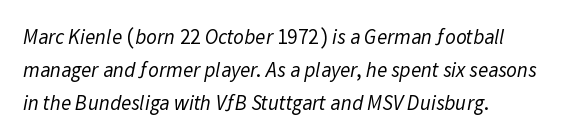
Quick note: underline off. Spacing between characters is what you'd get straight out of the box. Casual observation: everything's shoved over to the left. What's the leading like? Ordinary, nothing unusual. Stroke mass is kept to a normal reading level or below.
